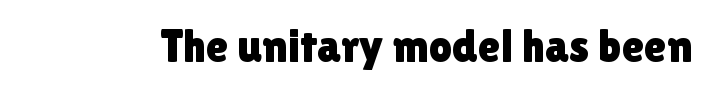
{"serif": "no", "italic": "no", "width": "normal", "x_height": "medium", "monospaced": "no", "underline": "no", "letter_spacing": "normal", "letter_spacing_em": 0.0, "glyph_px": 46}
